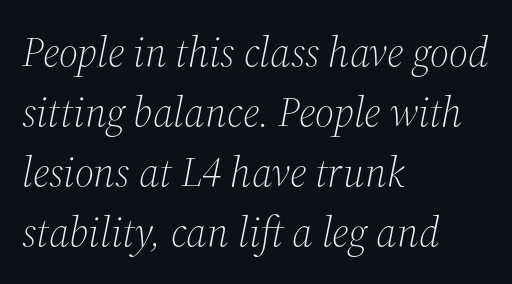
{"serif": "yes", "italic": "yes", "lean": "right", "slant_degrees": 12, "bold": "no", "weight": "light", "width": "normal", "stroke_contrast": "medium", "x_height": "medium", "monospaced": "no", "underline": "no", "align": "left", "line_spacing": "normal", "line_spacing_ratio": 1.43, "letter_spacing": "normal", "letter_spacing_em": 0.0, "glyph_px": 42}
